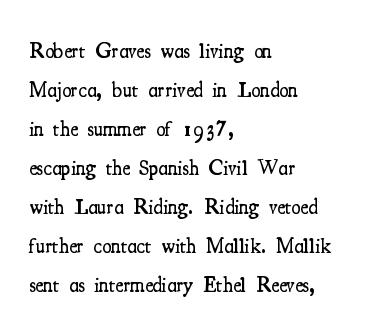
These words are printed semibold, heavier than regular yet not bold. Decoration check: the copy has no underline. A classic flush-left, rag-right setting is used for this passage. Students, note that the glyphs here touch the page at normal intervals. Ascenders rise straight up at ninety degrees.
